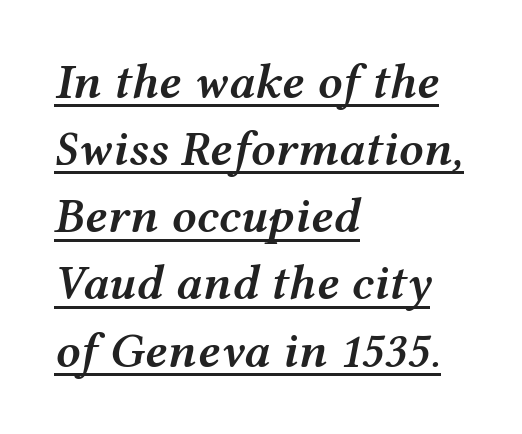
Q: Is the text bold? A: Semi-bold.
Q: Is the text italic (slanted)? A: Yes, it leans right by about 12 degrees.
Q: Is the text underlined? A: Yes.
Q: How is the paragraph aligned? A: Left-aligned.
Q: Is the spacing between letters normal or unusually wide? A: Normal.
Q: Is the spacing between lines tight, normal or loose? A: Normal.
Q: Width (condensed, normal, or wide)? A: Wide.
Q: Stroke contrast? A: Medium.
Q: x-height? A: Medium.
Q: Monospaced? A: No.
